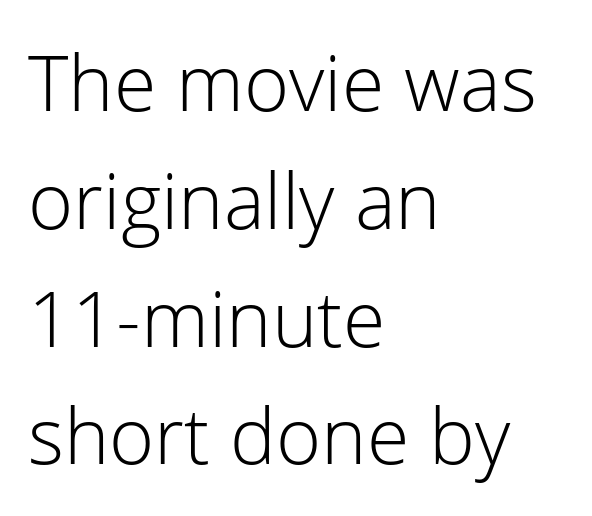
The image shows 77 px light sans-serif type, upright; set left-aligned, normal line spacing (1.53x), normal letter spacing, not underlined; low stroke contrast and a medium x-height.
